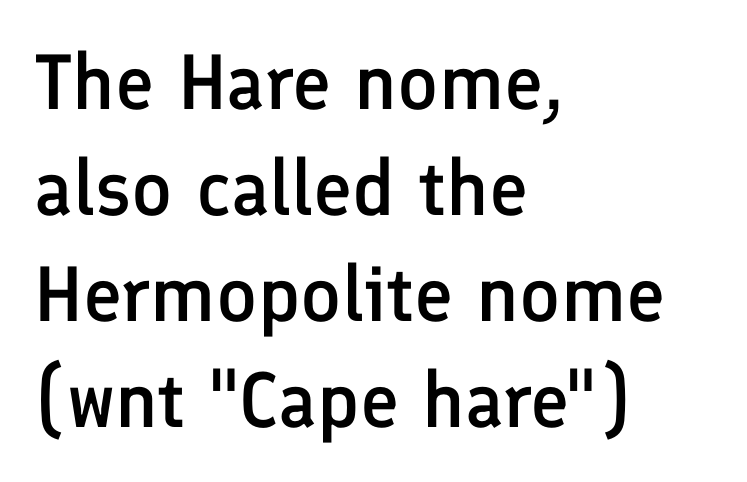
The image shows 78 px semibold sans-serif type, upright; set left-aligned, normal line spacing (1.36x), normal letter spacing, not underlined; low stroke contrast and a medium x-height.
